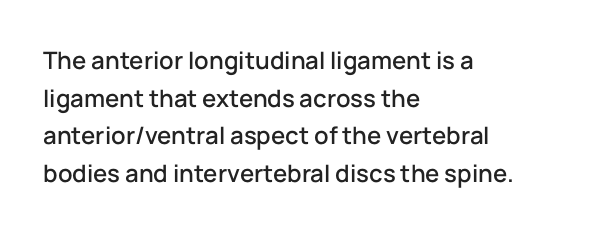
Students, observe: this is what conventionally led text looks like. When letters stand straight like this, we call the style roman or upright. Horizontally, the lines are justified to the leading edge only. The type is set solid horizontally, with unmodified tracking. The baseline area is clear.
